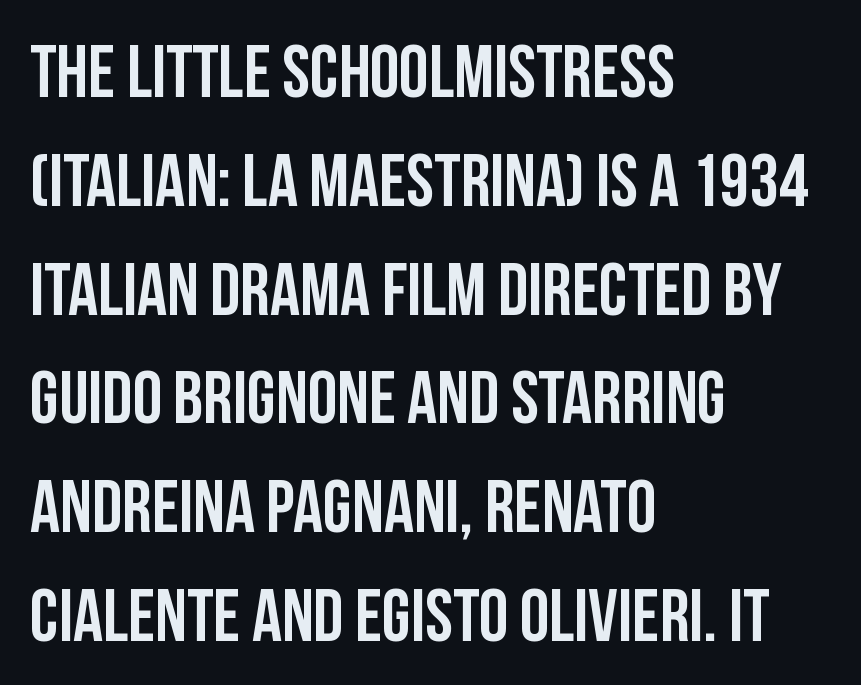
Q: Is the text italic (slanted)? A: No, it is upright.
Q: Is the typeface a serif or a sans-serif typeface? A: Sans-serif.
Q: Is the text underlined? A: No.
Q: How is the paragraph aligned? A: Left-aligned.
Q: Is the spacing between letters normal or unusually wide? A: Normal.
Q: Is the spacing between lines tight, normal or loose? A: Normal.
Q: Width (condensed, normal, or wide)? A: Condensed.
Q: Stroke contrast? A: Low.
Q: x-height? A: Large.
Q: Monospaced? A: No.
